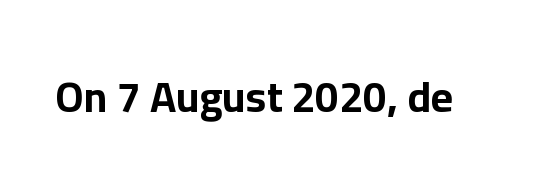
Q: Is the text bold? A: Yes.
Q: Is the text italic (slanted)? A: No, it is upright.
Q: Is the typeface a serif or a sans-serif typeface? A: Sans-serif.
Q: Is the text underlined? A: No.
Q: Is the spacing between letters normal or unusually wide? A: Normal.
Q: Width (condensed, normal, or wide)? A: Normal.
Q: Stroke contrast? A: Low.
Q: x-height? A: Medium.
Q: Monospaced? A: No.
